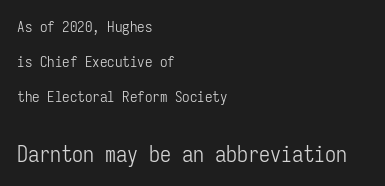
Q: Is the text bold? A: No.
Q: Is the text italic (slanted)? A: No, it is upright.
Q: Is the text underlined? A: No.
Q: How is the paragraph aligned? A: Left-aligned.
Q: Is the spacing between letters normal or unusually wide? A: Normal.
Q: Is the spacing between lines tight, normal or loose? A: Loose.
Q: Which block of text is set in a larger size, the first (top) or the second (bottom)? A: The second (bottom) one.
